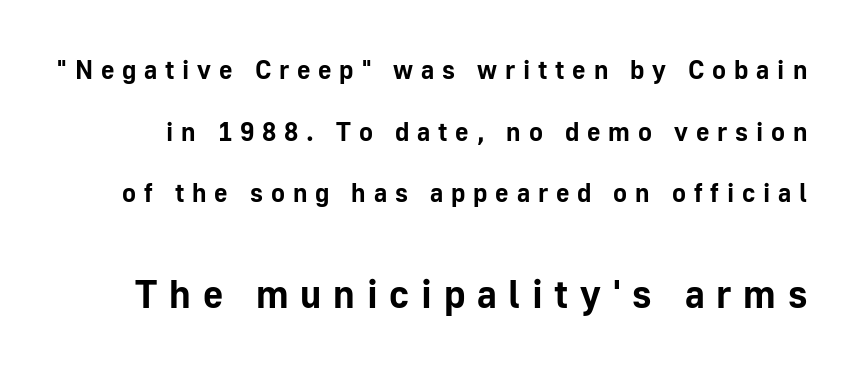
Q: Is the text bold? A: Yes.
Q: Is the text italic (slanted)? A: No, it is upright.
Q: Is the typeface a serif or a sans-serif typeface? A: Sans-serif.
Q: Is the text underlined? A: No.
Q: Is the spacing between letters normal or unusually wide? A: Unusually wide.
Q: Is the spacing between lines tight, normal or loose? A: Loose.
Q: Which block of text is set in a larger size, the first (top) or the second (bottom)? A: The second (bottom) one.
Q: Width (condensed, normal, or wide)? A: Normal.
Q: Stroke contrast? A: Low.
Q: x-height? A: Medium.
Q: Monospaced? A: No.
